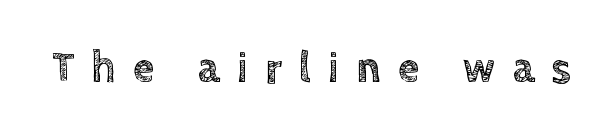
{"italic": "no", "width": "normal", "x_height": "large", "monospaced": "no", "underline": "no", "letter_spacing": "wide", "letter_spacing_em": 0.4, "glyph_px": 43}
